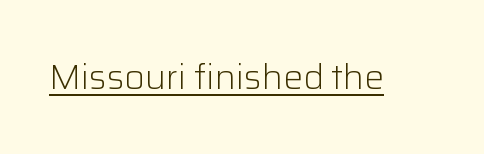
The passage shown is typeset with a sans-serif family. Do the characters align in a grid? No, the font is proportional. Does the lettering tilt? It doesn't — this is upright. Like a heading marked for emphasis, these lines bear an underscore. Honestly, the letter spacing is just normal — you wouldn't notice it.
